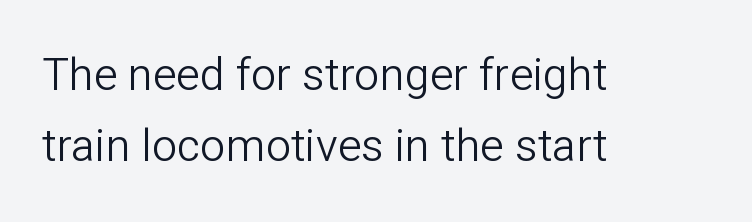
Q: Is the text bold? A: No.
Q: Is the text italic (slanted)? A: No, it is upright.
Q: Is the typeface a serif or a sans-serif typeface? A: Sans-serif.
Q: Is the text underlined? A: No.
Q: How is the paragraph aligned? A: Left-aligned.
Q: Is the spacing between letters normal or unusually wide? A: Normal.
Q: Is the spacing between lines tight, normal or loose? A: Normal.
Q: Width (condensed, normal, or wide)? A: Normal.
Q: Stroke contrast? A: Low.
Q: x-height? A: Medium.
Q: Monospaced? A: No.
